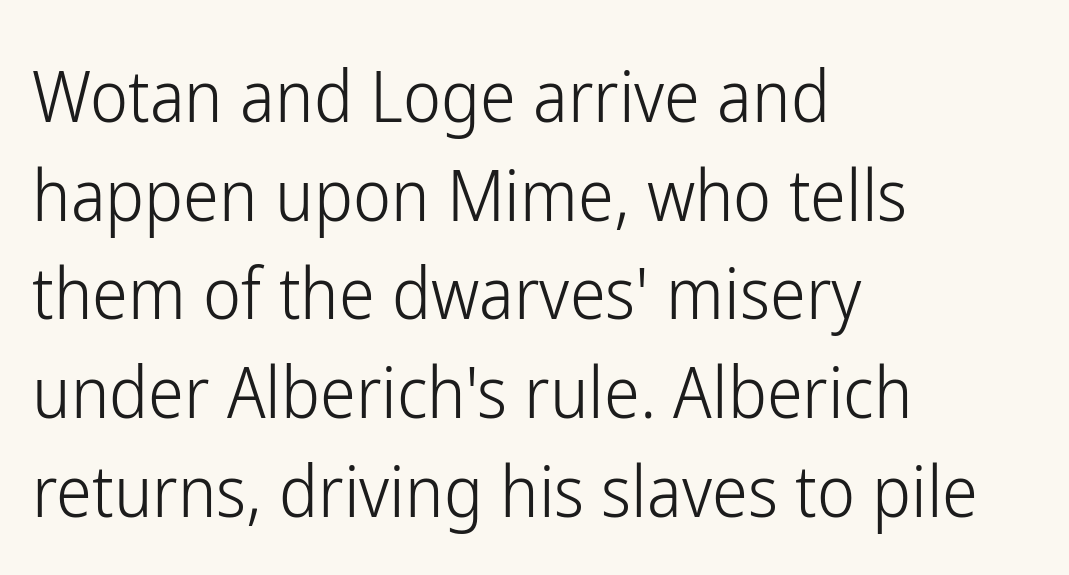
Q: Is the text bold? A: No.
Q: Is the text italic (slanted)? A: No, it is upright.
Q: Is the typeface a serif or a sans-serif typeface? A: Sans-serif.
Q: Is the text underlined? A: No.
Q: How is the paragraph aligned? A: Left-aligned.
Q: Is the spacing between letters normal or unusually wide? A: Normal.
Q: Is the spacing between lines tight, normal or loose? A: Normal.
Q: Width (condensed, normal, or wide)? A: Condensed.
Q: Stroke contrast? A: Low.
Q: x-height? A: Medium.
Q: Monospaced? A: No.
